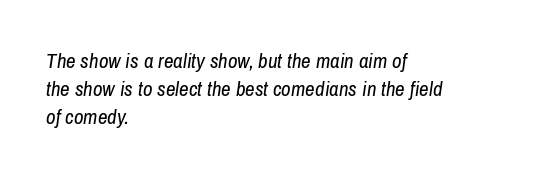
No word sits above an underline. Typeset ragged right — the left edge is the straight one. Nothing unusual about the tracking: characters are spaced as the font intends. Weight: in the light-to-regular range.
